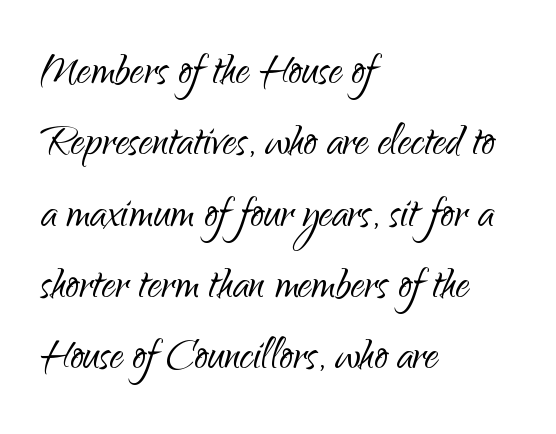
Q: Is the text bold? A: No.
Q: Is the text italic (slanted)? A: Yes.
Q: Is the typeface a serif or a sans-serif typeface? A: Sans-serif.
Q: Is the text underlined? A: No.
Q: How is the paragraph aligned? A: Left-aligned.
Q: Is the spacing between letters normal or unusually wide? A: Normal.
Q: Is the spacing between lines tight, normal or loose? A: Normal.
Q: Width (condensed, normal, or wide)? A: Normal.
Q: Stroke contrast? A: Low.
Q: x-height? A: Small.
Q: Monospaced? A: No.
